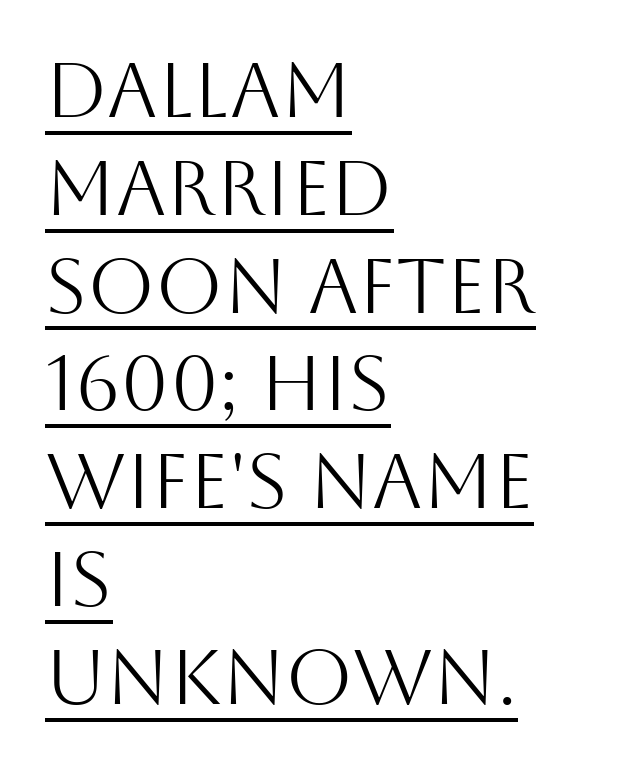
The image shows 77 px light sans-serif type, upright; set left-aligned, normal line spacing (1.27x), normal letter spacing, underlined; medium stroke contrast and a large x-height.
